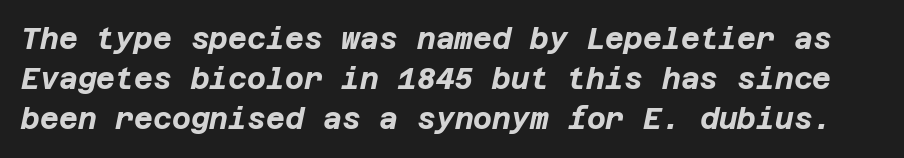
Notice how the stems are inclined rather than vertical — that's the hallmark of italics. Leading matches the norm, producing a regular column. Lines of text with bare space underneath. Chunky letters — that's bold for sure. How are the letters spaced? Ordinarily, with no added tracking.
